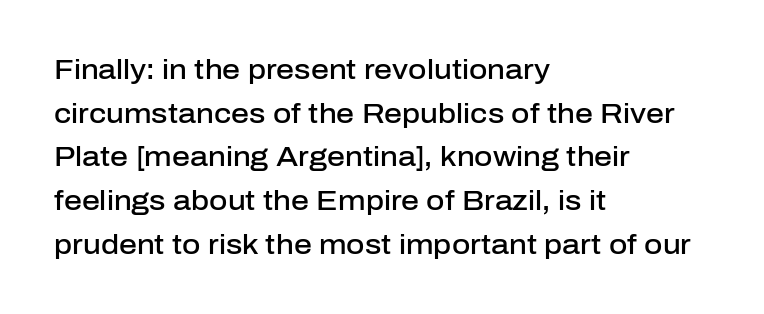
Q: Is the text bold? A: Semi-bold.
Q: Is the text italic (slanted)? A: No, it is upright.
Q: Is the typeface a serif or a sans-serif typeface? A: Sans-serif.
Q: Is the text underlined? A: No.
Q: How is the paragraph aligned? A: Left-aligned.
Q: Is the spacing between letters normal or unusually wide? A: Normal.
Q: Is the spacing between lines tight, normal or loose? A: Normal.
Q: Width (condensed, normal, or wide)? A: Normal.
Q: Stroke contrast? A: Low.
Q: x-height? A: Medium.
Q: Monospaced? A: No.
